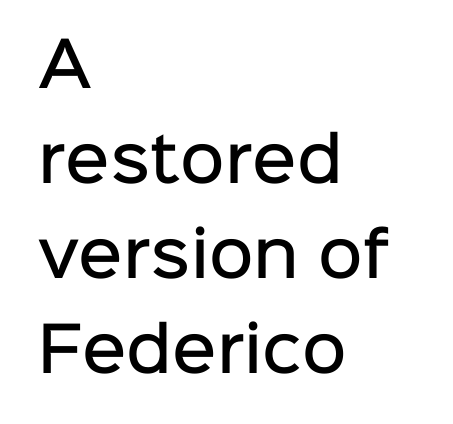
{"serif": "no", "italic": "no", "bold": "semi", "weight": "semibold", "width": "normal", "stroke_contrast": "low", "x_height": "medium", "monospaced": "no", "underline": "no", "align": "left", "line_spacing": "normal", "line_spacing_ratio": 1.56, "letter_spacing": "normal", "letter_spacing_em": 0.0, "glyph_px": 61}
